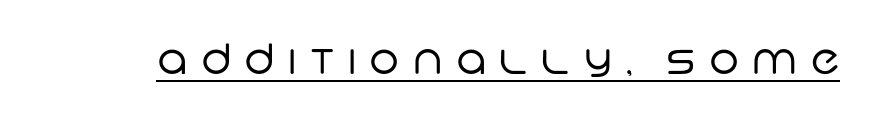
The image shows 42 px regular-weight sans-serif type; set unusually wide letter spacing (+0.32 em), underlined; low stroke contrast and a large x-height.
